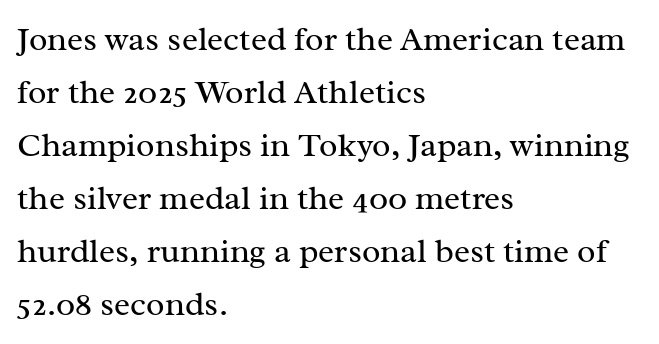
The leading is moderate, giving the passage an even texture. Compared with a centered layout, this one pins lines to the left instead. This rendering leaves character spacing at its baseline value. Notice how the stems are strictly vertical — no italics here.
